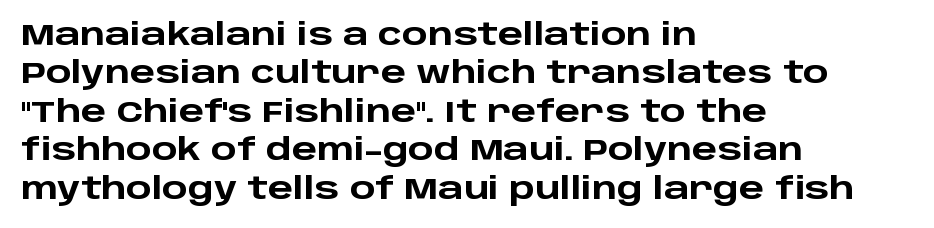
{"serif": "no", "italic": "no", "bold": "yes", "weight": "heavy", "width": "wide", "stroke_contrast": "low", "x_height": "large", "monospaced": "no", "underline": "no", "align": "left", "line_spacing": "normal", "line_spacing_ratio": 1.28, "letter_spacing": "normal", "letter_spacing_em": 0.0, "glyph_px": 30}
